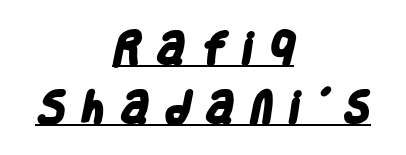
The image shows 36 px heavy, condensed sans-serif type; set centered, normal line spacing (1.64x), unusually wide letter spacing (+0.4 em), underlined; low stroke contrast and a large x-height.
